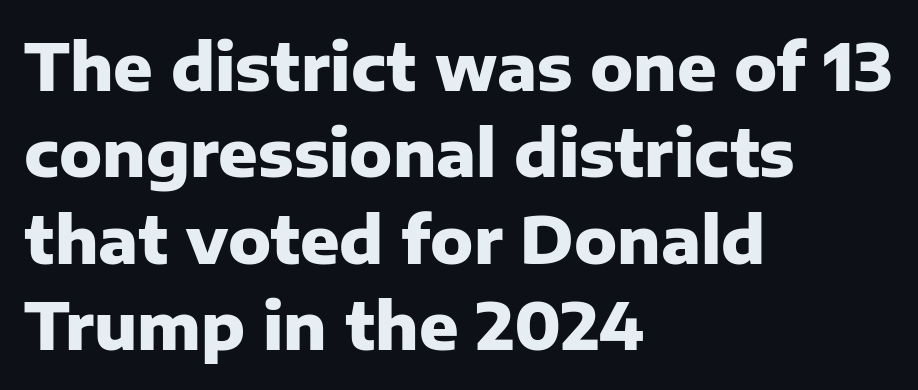
The image shows 65 px heavy sans-serif type, upright; set left-aligned, normal line spacing (1.33x), normal letter spacing, not underlined; low stroke contrast and a medium x-height.
